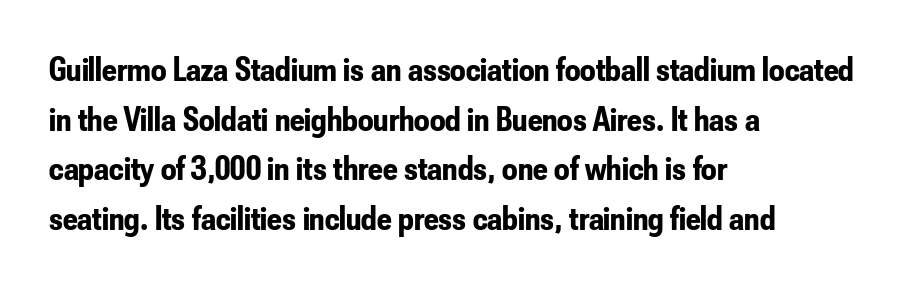
The image shows 34 px bold, condensed sans-serif type, upright; set left-aligned, normal line spacing (1.46x), normal letter spacing, not underlined; low stroke contrast and a small x-height.
